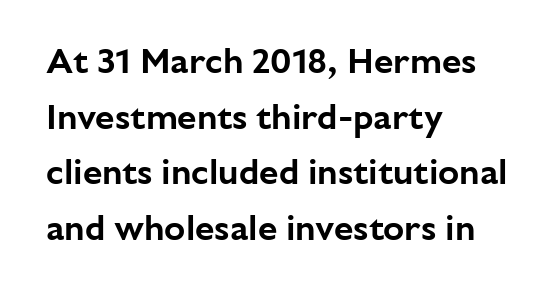
Q: Is the text italic (slanted)? A: No, it is upright.
Q: Is the typeface a serif or a sans-serif typeface? A: Sans-serif.
Q: Is the text underlined? A: No.
Q: How is the paragraph aligned? A: Left-aligned.
Q: Is the spacing between letters normal or unusually wide? A: Normal.
Q: Is the spacing between lines tight, normal or loose? A: Normal.
Q: Width (condensed, normal, or wide)? A: Normal.
Q: Stroke contrast? A: Low.
Q: x-height? A: Medium.
Q: Monospaced? A: No.
